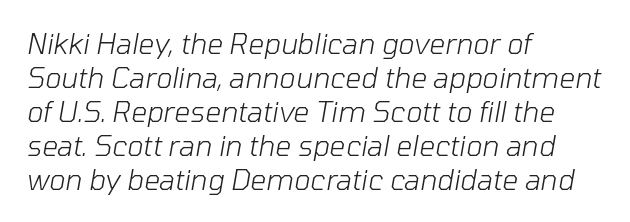
The image shows 28 px light type, italic (leaning right); set left-aligned, line spacing 1.21x, normal letter spacing, not underlined; low stroke contrast and a medium x-height.
